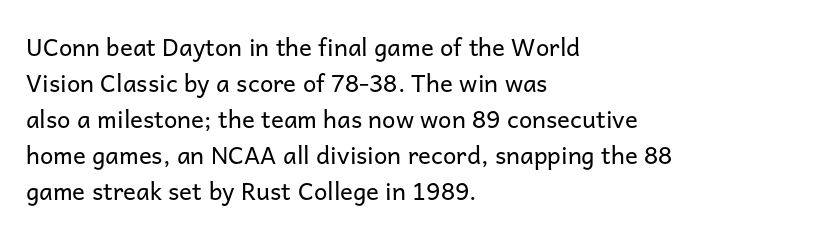
{"italic": "no", "bold": "no", "underline": "no", "align": "left", "line_spacing": "normal", "line_spacing_ratio": 1.5, "letter_spacing": "normal", "letter_spacing_em": 0.0, "glyph_px": 24}
